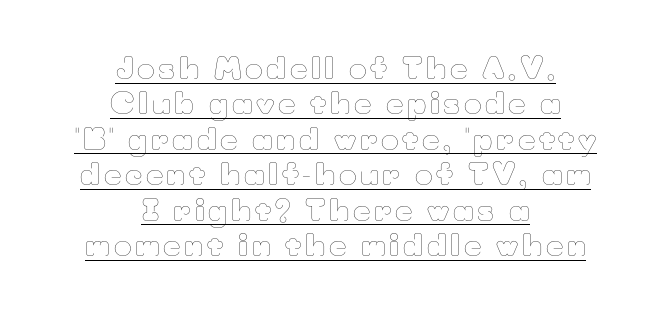
Does the copy run flush right? No — it is centered line by line. A rule runs beneath these lines of type. The font sits on the lighter half of the weight spectrum, regular included. Do the characters align in a grid? No, the font is proportional. A typesetter would mark this as roman, not italic.
